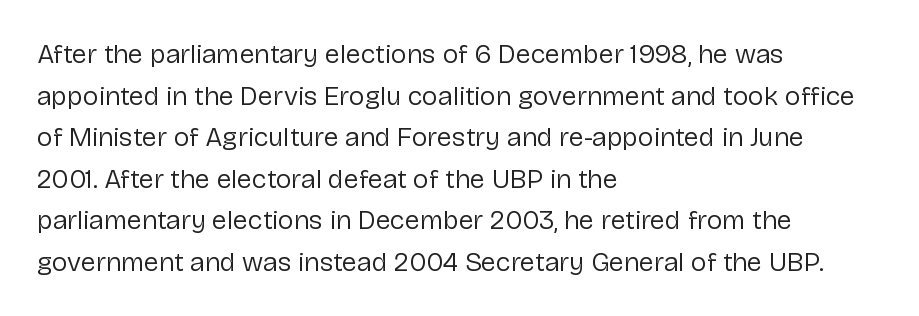
{"italic": "no", "bold": "no", "underline": "no", "align": "left", "line_spacing": "normal", "line_spacing_ratio": 1.54, "letter_spacing": "normal", "letter_spacing_em": 0.0, "glyph_px": 27}
